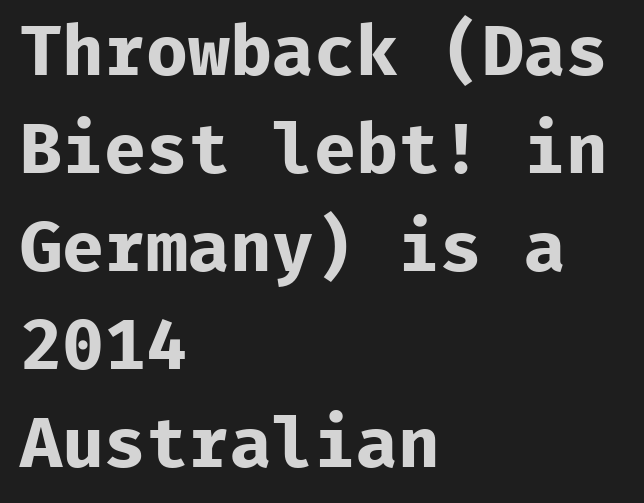
The image shows 70 px bold sans-serif type, upright, monospaced; set left-aligned, normal line spacing (1.4x), normal letter spacing, not underlined; low stroke contrast and a medium x-height.
